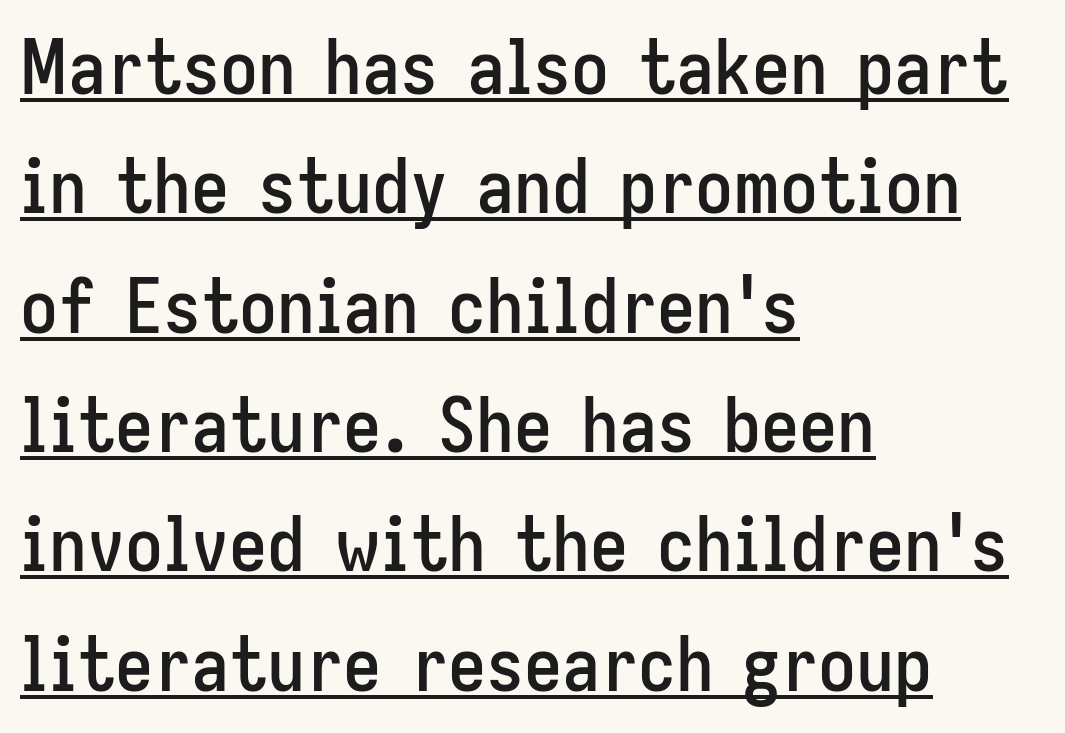
{"serif": "no", "italic": "no", "width": "condensed", "stroke_contrast": "low", "x_height": "medium", "monospaced": "no", "underline": "yes", "align": "left", "line_spacing": "normal", "line_spacing_ratio": 1.57, "letter_spacing": "normal", "letter_spacing_em": 0.0, "glyph_px": 76}
